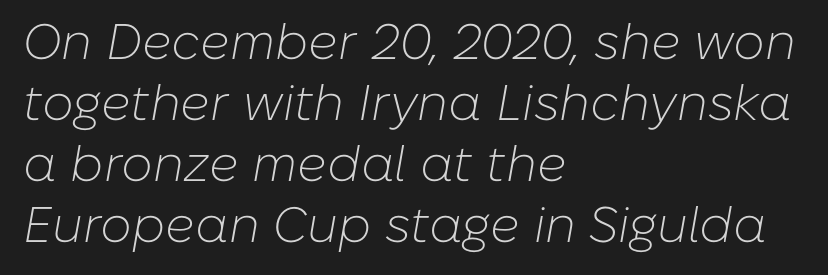
{"italic": "yes", "lean": "right", "slant_degrees": 10, "bold": "no", "weight": "light", "width": "normal", "stroke_contrast": "low", "x_height": "medium", "monospaced": "no", "underline": "no", "align": "left", "line_spacing_ratio": 1.22, "letter_spacing": "normal", "letter_spacing_em": 0.0, "glyph_px": 50}
